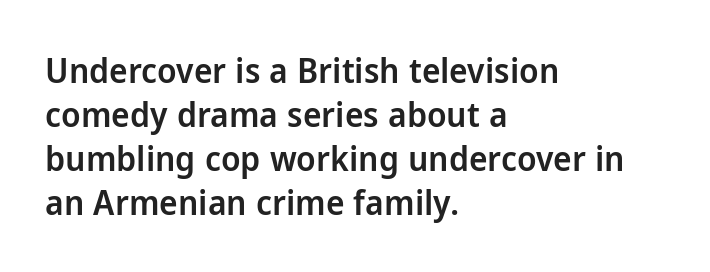
{"serif": "no", "italic": "no", "bold": "semi", "weight": "semibold", "width": "normal", "stroke_contrast": "low", "x_height": "medium", "monospaced": "no", "underline": "no", "align": "left", "line_spacing": "normal", "line_spacing_ratio": 1.26, "letter_spacing": "normal", "letter_spacing_em": 0.0, "glyph_px": 35}
